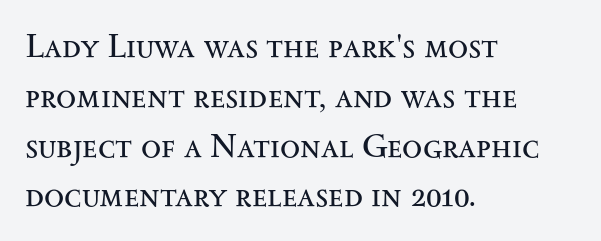
The image shows 33 px regular-weight, wide serif type, upright; set left-aligned, normal line spacing (1.51x), normal letter spacing, not underlined; medium stroke contrast and a small x-height.
